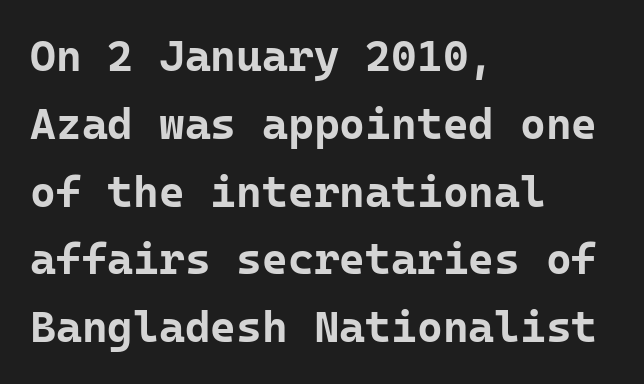
Q: Is the text bold? A: Yes.
Q: Is the text italic (slanted)? A: No, it is upright.
Q: Is the typeface a serif or a sans-serif typeface? A: Sans-serif.
Q: Is the text underlined? A: No.
Q: How is the paragraph aligned? A: Left-aligned.
Q: Is the spacing between letters normal or unusually wide? A: Normal.
Q: Is the spacing between lines tight, normal or loose? A: Normal.
Q: Width (condensed, normal, or wide)? A: Normal.
Q: Stroke contrast? A: Low.
Q: x-height? A: Medium.
Q: Monospaced? A: Yes.
